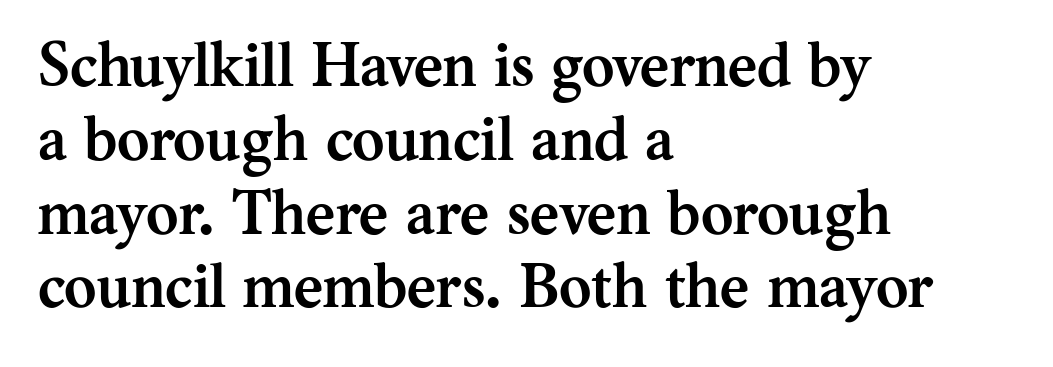
Q: Is the text bold? A: Yes.
Q: Is the text italic (slanted)? A: No, it is upright.
Q: Is the typeface a serif or a sans-serif typeface? A: Serif.
Q: Is the text underlined? A: No.
Q: How is the paragraph aligned? A: Left-aligned.
Q: Is the spacing between letters normal or unusually wide? A: Normal.
Q: Width (condensed, normal, or wide)? A: Normal.
Q: Stroke contrast? A: Medium.
Q: x-height? A: Medium.
Q: Monospaced? A: No.
